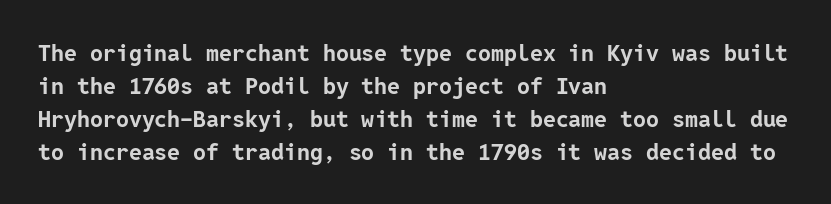
The image shows 23 px bold type, upright; set left-aligned, normal line spacing (1.43x), normal letter spacing, not underlined.
